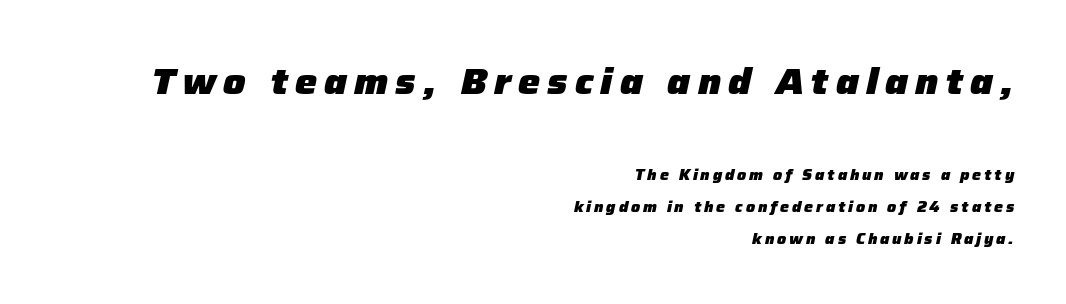
The image shows 37 px heavy type, italic (leaning right); set right-aligned, loose line spacing (2.16x), not underlined; the first (top) block is 2.47x larger; low stroke contrast and a medium x-height.
